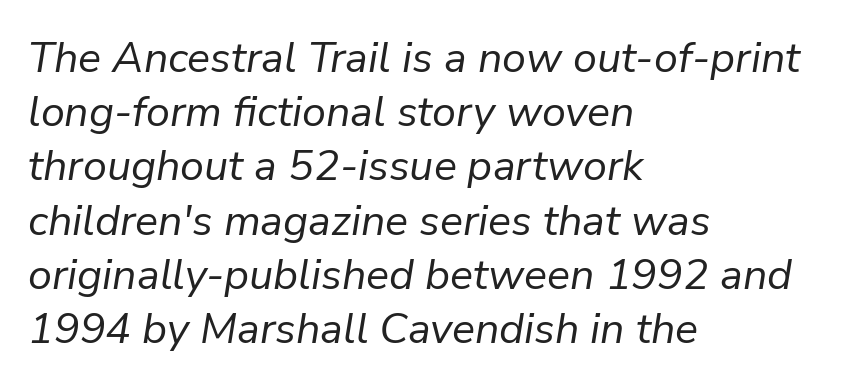
Heft: none added — not bold. These lines are rendered in a variable-pitch font. All the whitespace from short lines collects on the right. Notice how descenders clear the ascenders below comfortably — that's standard leading. The lettering tilts uniformly, giving the passage an italic look.
